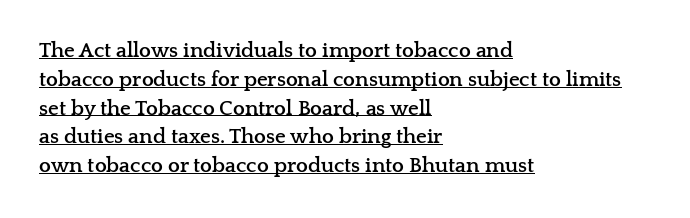
{"italic": "no", "bold": "yes", "underline": "yes", "align": "left", "line_spacing": "normal", "line_spacing_ratio": 1.37, "letter_spacing": "normal", "letter_spacing_em": 0.0, "glyph_px": 21}
